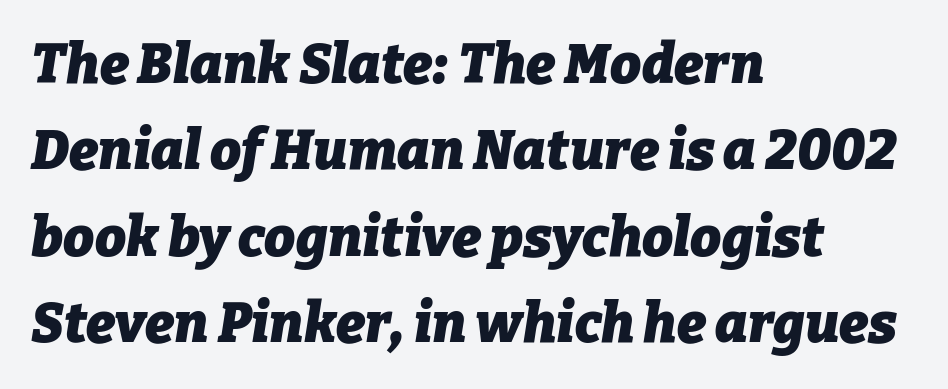
Q: Is the text bold? A: Yes.
Q: Is the text italic (slanted)? A: Yes, it leans right by about 9 degrees.
Q: Is the text underlined? A: No.
Q: How is the paragraph aligned? A: Left-aligned.
Q: Is the spacing between letters normal or unusually wide? A: Normal.
Q: Is the spacing between lines tight, normal or loose? A: Normal.
Q: Width (condensed, normal, or wide)? A: Normal.
Q: Stroke contrast? A: Low.
Q: x-height? A: Medium.
Q: Monospaced? A: No.
